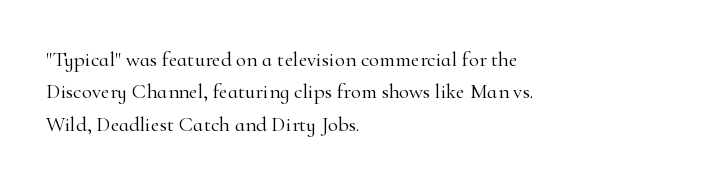
The image shows 21 px text type, upright; set left-aligned, normal line spacing (1.54x), normal letter spacing, not underlined.
